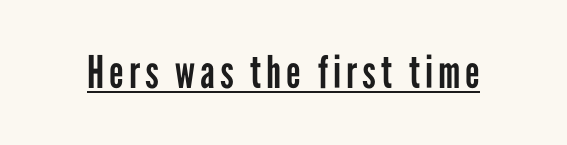
The lettering is marked with a stroke running underneath it. The passage shown is typed in a proportional face where columns would drift. Every character sits straight up, as roman type does. Weight: regular or lighter. Note: no serifs on the glyphs.
